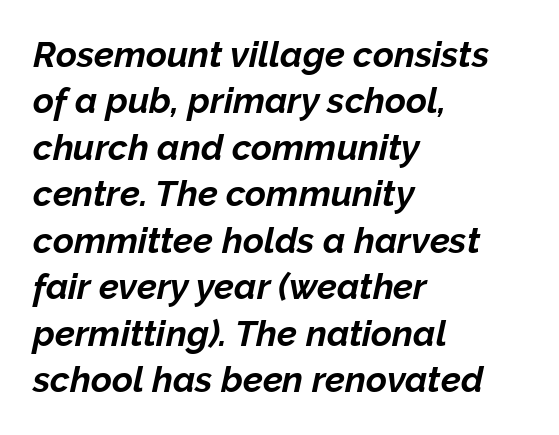
Q: Is the text bold? A: Yes.
Q: Is the text italic (slanted)? A: Yes, it leans right by about 12 degrees.
Q: Is the text underlined? A: No.
Q: How is the paragraph aligned? A: Left-aligned.
Q: Is the spacing between letters normal or unusually wide? A: Normal.
Q: Is the spacing between lines tight, normal or loose? A: Normal.
Q: Width (condensed, normal, or wide)? A: Normal.
Q: Stroke contrast? A: Low.
Q: x-height? A: Medium.
Q: Monospaced? A: No.
